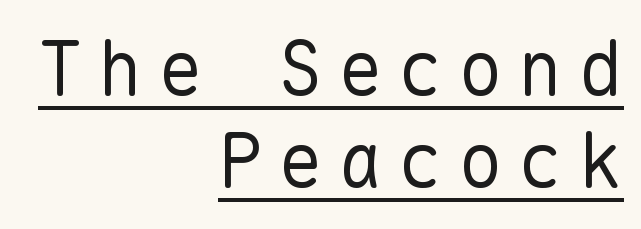
{"serif": "no", "italic": "no", "bold": "no", "weight": "regular", "width": "normal", "stroke_contrast": "low", "x_height": "medium", "monospaced": "yes", "underline": "yes", "align": "right", "line_spacing_ratio": 1.23, "letter_spacing": "wide", "letter_spacing_em": 0.2, "glyph_px": 75}
